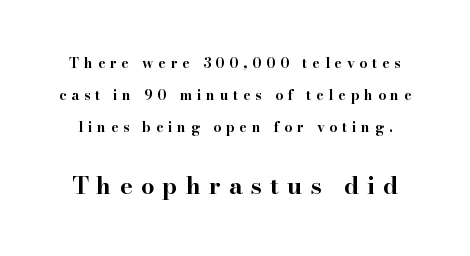
{"italic": "no", "bold": "yes", "underline": "no", "line_spacing": "loose", "line_spacing_ratio": 2.28, "letter_spacing": "wide", "letter_spacing_em": 0.34, "larger_block": "second", "size_ratio": 1.71, "glyph_px": 24}
